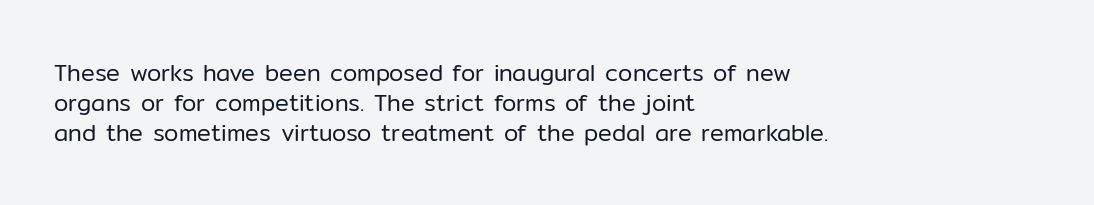
{"italic": "no", "bold": "no", "underline": "no", "align": "left", "line_spacing": "normal", "line_spacing_ratio": 1.3, "letter_spacing": "normal", "letter_spacing_em": 0.0, "glyph_px": 23}
